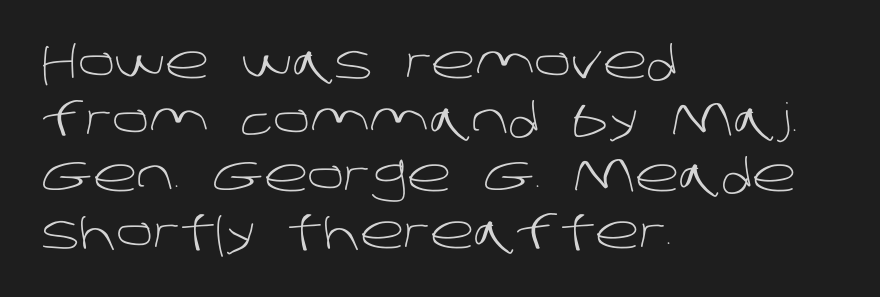
{"serif": "no", "bold": "no", "weight": "light", "width": "normal", "stroke_contrast": "low", "x_height": "large", "monospaced": "no", "underline": "no", "align": "left", "line_spacing_ratio": 1.23, "letter_spacing": "normal", "letter_spacing_em": 0.0, "glyph_px": 46}
